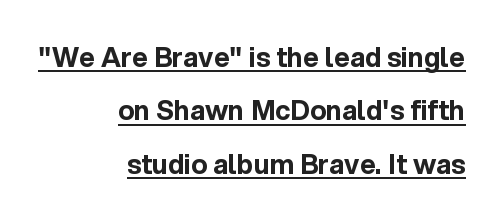
The image shows 27 px bold type, upright; set right-aligned, loose line spacing (1.98x), normal letter spacing, underlined.
